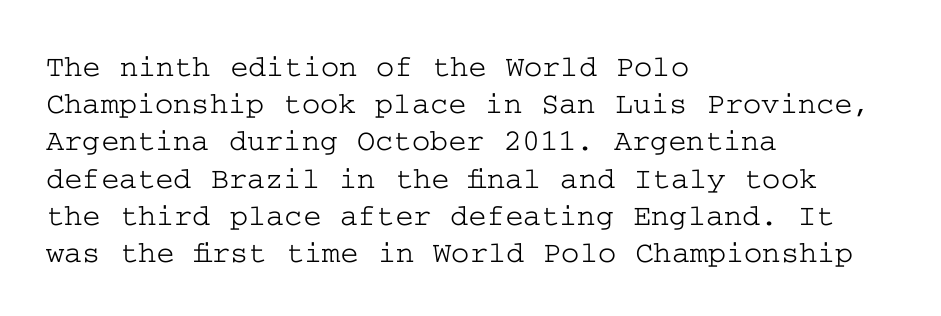
Q: Is the text italic (slanted)? A: No, it is upright.
Q: Is the typeface a serif or a sans-serif typeface? A: Serif.
Q: Is the text underlined? A: No.
Q: How is the paragraph aligned? A: Left-aligned.
Q: Is the spacing between letters normal or unusually wide? A: Normal.
Q: Width (condensed, normal, or wide)? A: Wide.
Q: Stroke contrast? A: Low.
Q: x-height? A: Medium.
